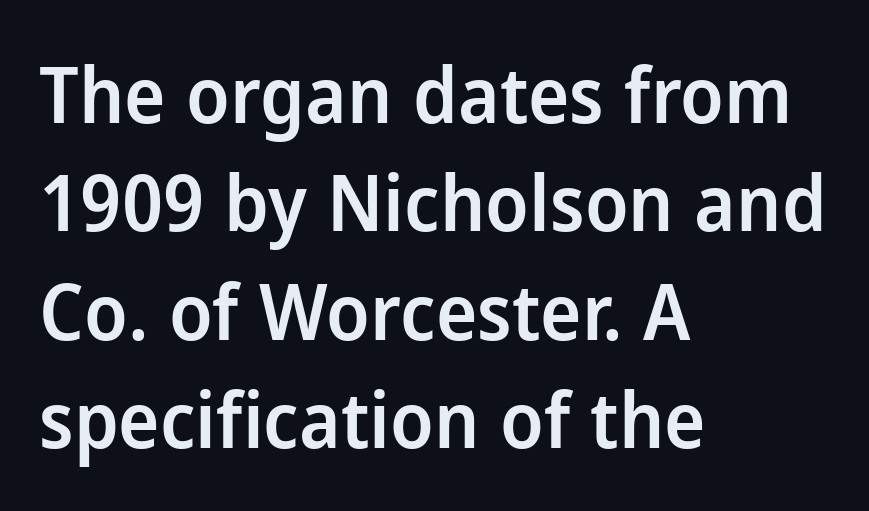
The image shows 78 px semibold sans-serif type, upright; set left-aligned, normal line spacing (1.39x), normal letter spacing, not underlined; low stroke contrast and a medium x-height.
